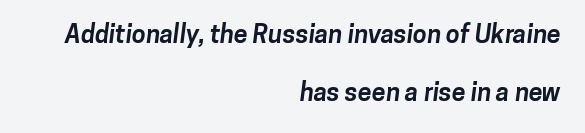
Beneath every word, the page is bare. The letters are bold, with thick, heavy strokes. The letters sit at their default tracking, neither squeezed nor spread. Does the copy run flush right? Yes — the right margin is perfectly even. The passage shown stacks its lines with a broad gap.
